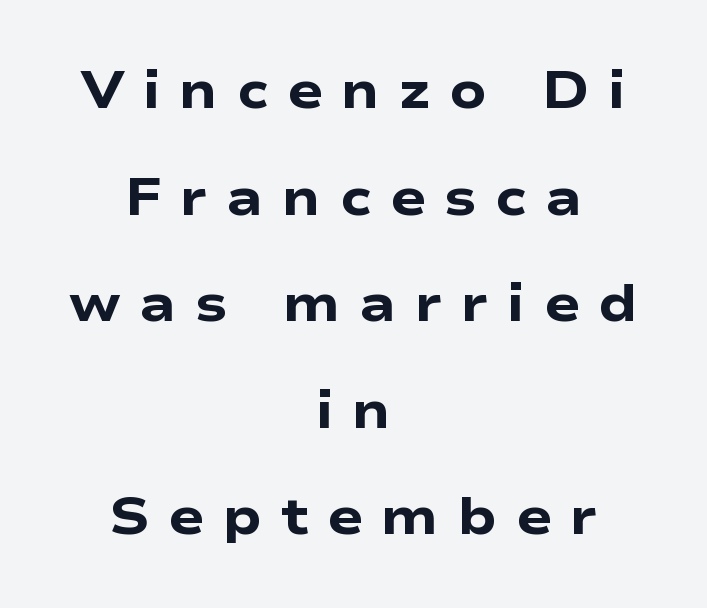
The image shows 53 px heavy, wide sans-serif type, upright; set centered, loose line spacing (2.01x), unusually wide letter spacing (+0.35 em), not underlined; low stroke contrast and a medium x-height.
